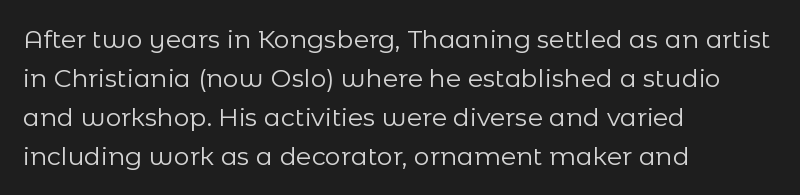
The space between consecutive lines is moderate. In terms of letterspacing, this is plain default setting. This rendering features lettering with no underline. Is the stroke heavy? The answer is a plain regular-or-lighter.
